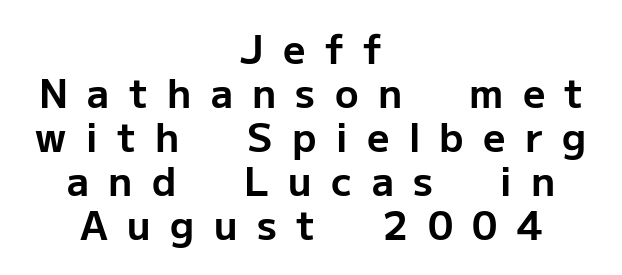
Q: Is the text bold? A: Yes.
Q: Is the text italic (slanted)? A: No, it is upright.
Q: Is the typeface a serif or a sans-serif typeface? A: Sans-serif.
Q: Is the text underlined? A: No.
Q: How is the paragraph aligned? A: Centered.
Q: Is the spacing between letters normal or unusually wide? A: Unusually wide.
Q: Is the spacing between lines tight, normal or loose? A: Tight.
Q: Width (condensed, normal, or wide)? A: Normal.
Q: Stroke contrast? A: Low.
Q: x-height? A: Medium.
Q: Monospaced? A: No.
